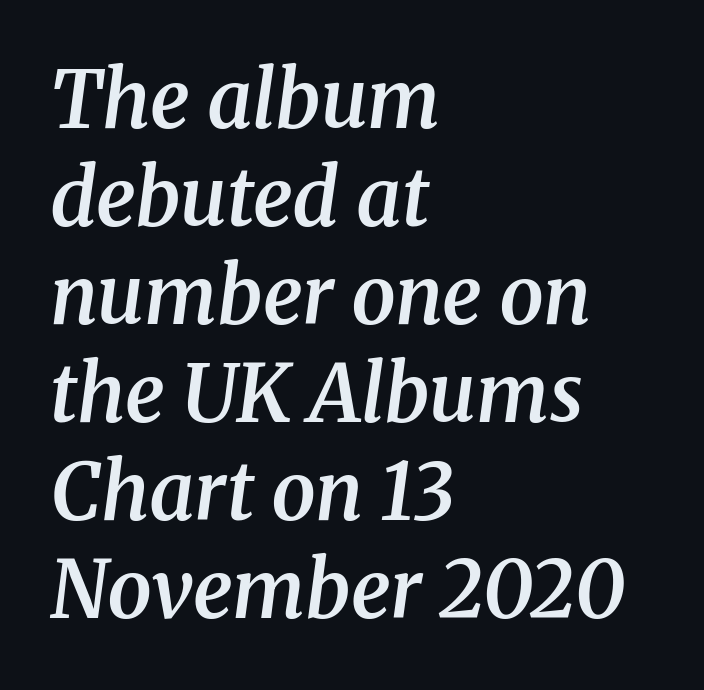
Q: Is the text bold? A: Semi-bold.
Q: Is the text italic (slanted)? A: Yes, it leans right by about 8 degrees.
Q: Is the typeface a serif or a sans-serif typeface? A: Serif.
Q: Is the text underlined? A: No.
Q: How is the paragraph aligned? A: Left-aligned.
Q: Is the spacing between letters normal or unusually wide? A: Normal.
Q: Width (condensed, normal, or wide)? A: Normal.
Q: Stroke contrast? A: Medium.
Q: x-height? A: Medium.
Q: Monospaced? A: No.
